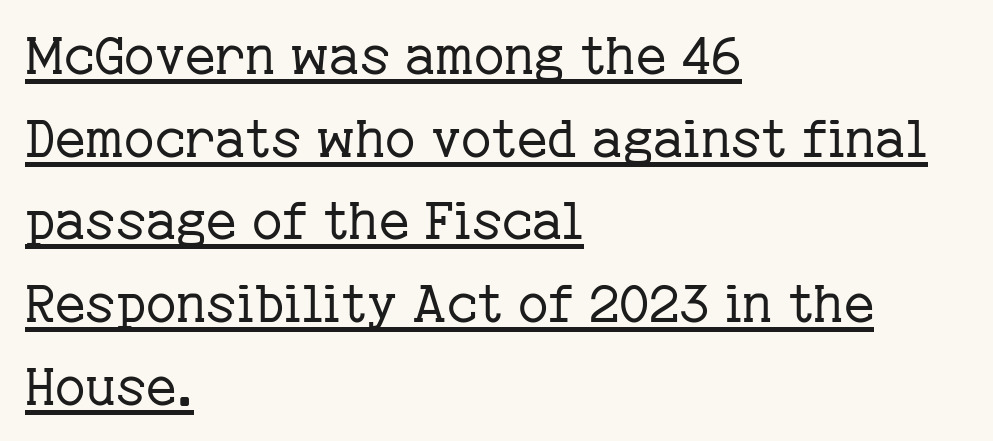
The image shows 52 px regular-weight serif type, upright; set left-aligned, normal line spacing (1.59x), normal letter spacing, underlined; low stroke contrast and a medium x-height.
